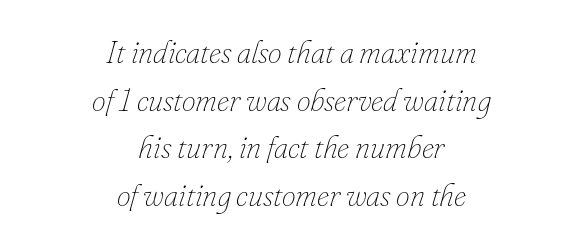
Q: Is the text bold? A: No.
Q: Is the text italic (slanted)? A: Yes, it leans right by about 16 degrees.
Q: Is the text underlined? A: No.
Q: How is the paragraph aligned? A: Centered.
Q: Is the spacing between letters normal or unusually wide? A: Normal.
Q: Is the spacing between lines tight, normal or loose? A: Normal.
Q: Width (condensed, normal, or wide)? A: Normal.
Q: Stroke contrast? A: Low.
Q: x-height? A: Small.
Q: Monospaced? A: No.
